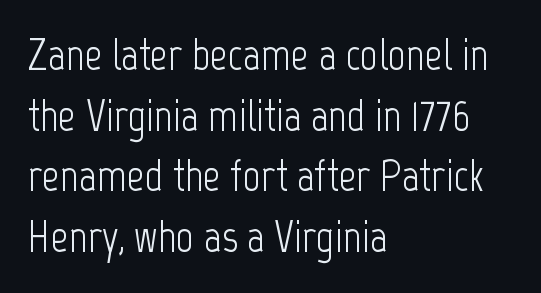
Q: Is the text bold? A: No.
Q: Is the text italic (slanted)? A: No, it is upright.
Q: Is the typeface a serif or a sans-serif typeface? A: Sans-serif.
Q: Is the text underlined? A: No.
Q: How is the paragraph aligned? A: Left-aligned.
Q: Is the spacing between letters normal or unusually wide? A: Normal.
Q: Is the spacing between lines tight, normal or loose? A: Normal.
Q: Width (condensed, normal, or wide)? A: Condensed.
Q: Stroke contrast? A: Low.
Q: x-height? A: Medium.
Q: Monospaced? A: No.
